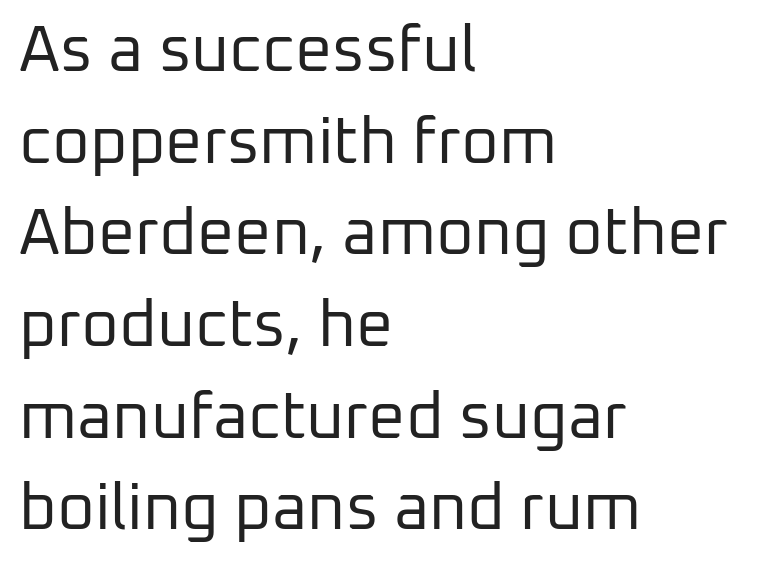
{"serif": "no", "italic": "no", "bold": "no", "weight": "regular", "width": "normal", "stroke_contrast": "low", "x_height": "medium", "monospaced": "no", "underline": "no", "align": "left", "line_spacing": "normal", "line_spacing_ratio": 1.41, "letter_spacing": "normal", "letter_spacing_em": 0.0, "glyph_px": 65}
